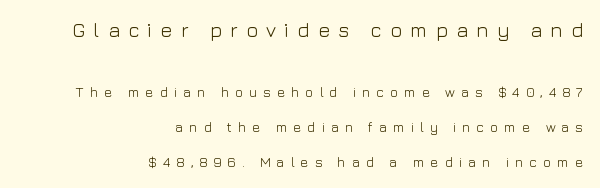
Q: Is the text bold? A: No.
Q: Is the text italic (slanted)? A: No, it is upright.
Q: Is the text underlined? A: No.
Q: How is the paragraph aligned? A: Right-aligned.
Q: Is the spacing between letters normal or unusually wide? A: Unusually wide.
Q: Is the spacing between lines tight, normal or loose? A: Loose.
Q: Which block of text is set in a larger size, the first (top) or the second (bottom)? A: The first (top) one.
